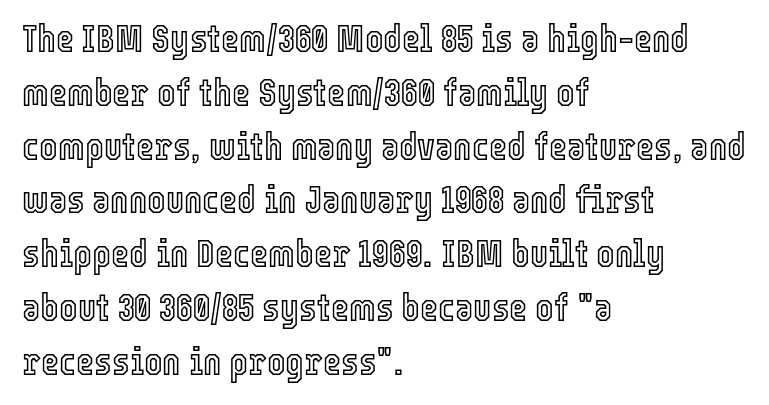
The image shows 39 px condensed type, upright; set left-aligned, normal line spacing (1.38x), normal letter spacing, not underlined; a medium x-height.
